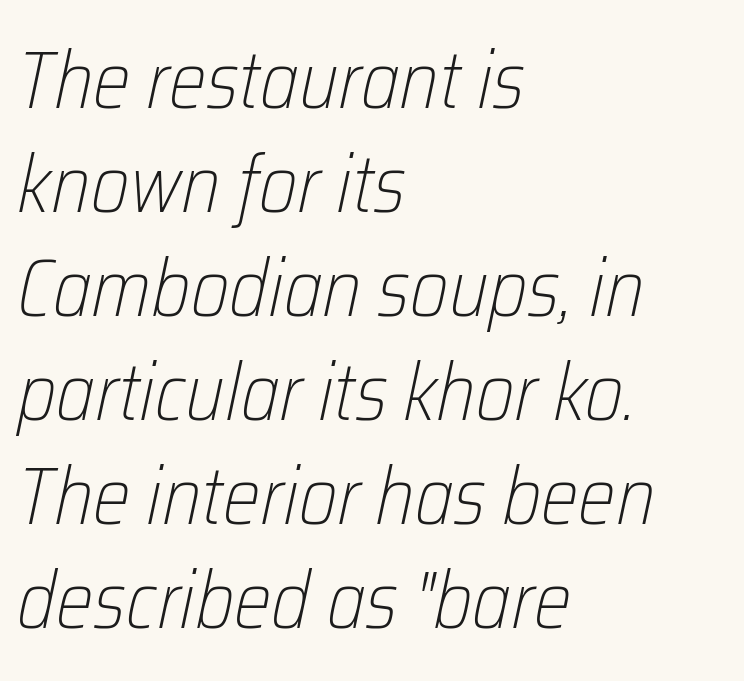
Q: Is the text bold? A: No.
Q: Is the text italic (slanted)? A: Yes, it leans right by about 12 degrees.
Q: Is the text underlined? A: No.
Q: How is the paragraph aligned? A: Left-aligned.
Q: Is the spacing between letters normal or unusually wide? A: Normal.
Q: Is the spacing between lines tight, normal or loose? A: Normal.
Q: Width (condensed, normal, or wide)? A: Condensed.
Q: Stroke contrast? A: Low.
Q: x-height? A: Medium.
Q: Monospaced? A: No.
